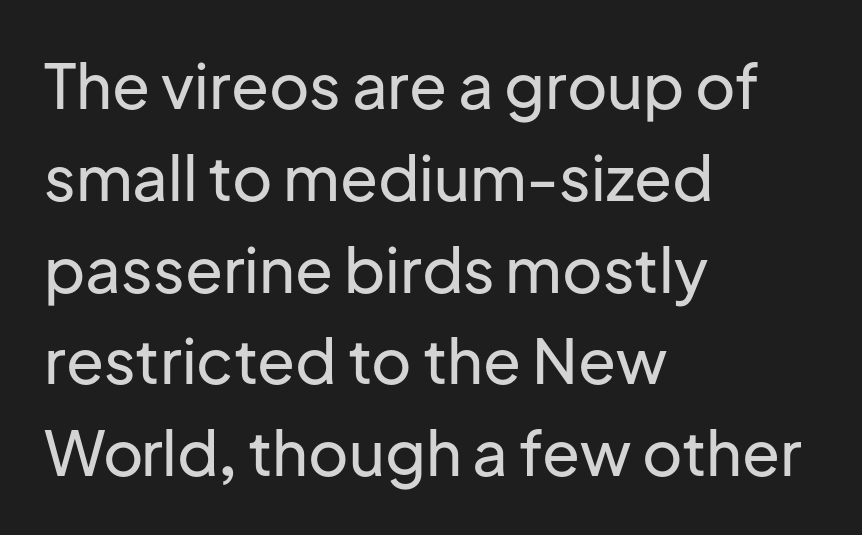
The image shows 62 px sans-serif type, upright; set left-aligned, normal line spacing (1.48x), normal letter spacing, not underlined; low stroke contrast and a medium x-height.
